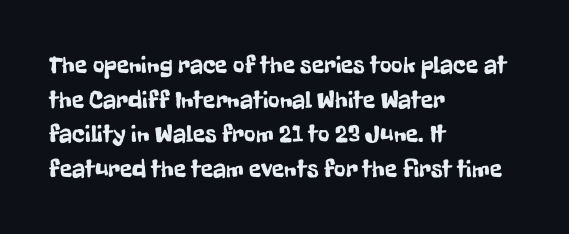
{"italic": "no", "underline": "no", "align": "left", "line_spacing": "normal", "line_spacing_ratio": 1.39, "letter_spacing": "normal", "letter_spacing_em": 0.0, "glyph_px": 25}
